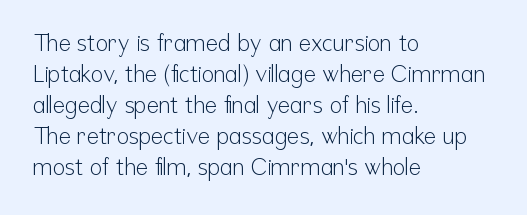
The image shows 23 px text type, upright; set left-aligned, normal line spacing (1.35x), normal letter spacing, not underlined.
